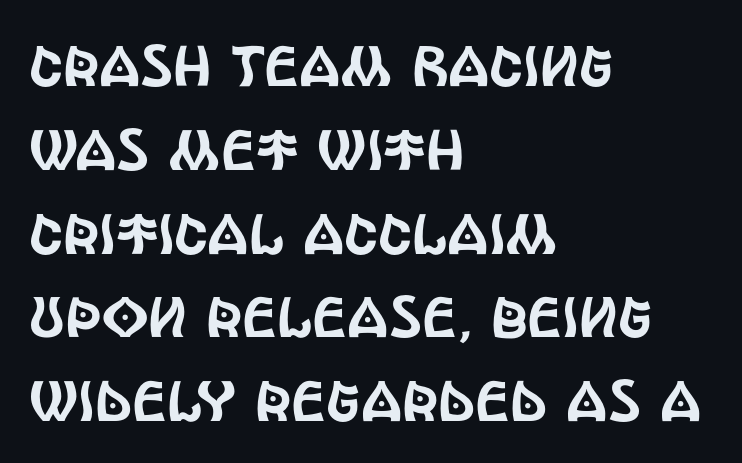
{"serif": "no", "italic": "no", "width": "condensed", "x_height": "large", "monospaced": "no", "underline": "no", "align": "left", "line_spacing": "normal", "line_spacing_ratio": 1.47, "letter_spacing": "normal", "letter_spacing_em": 0.0, "glyph_px": 57}
